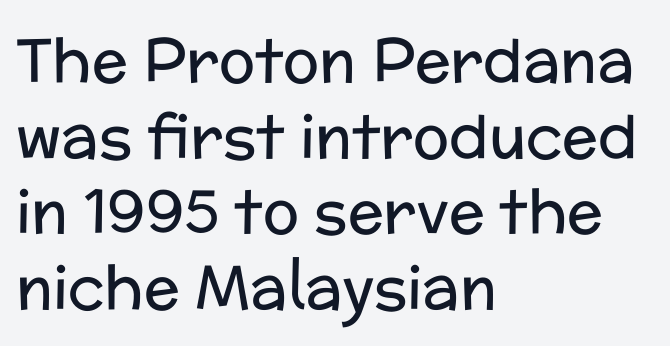
Students, note that the glyphs here touch the page at normal intervals. In terms of leading, this rendering sits right in the middle. Check the space under the baseline: it is left empty. The rag falls on the right side of this text block. The typeface chosen for these lines omits serifs.
